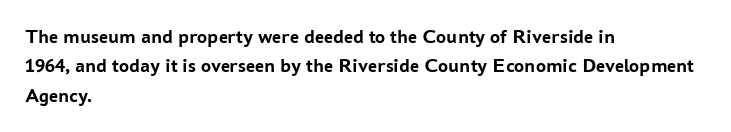
Q: Is the text bold? A: Yes.
Q: Is the text italic (slanted)? A: No, it is upright.
Q: Is the text underlined? A: No.
Q: How is the paragraph aligned? A: Left-aligned.
Q: Is the spacing between letters normal or unusually wide? A: Normal.
Q: Is the spacing between lines tight, normal or loose? A: Normal.
